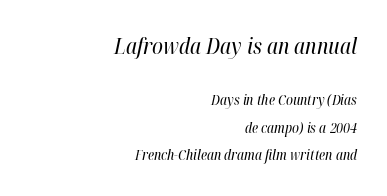
{"italic": "yes", "lean": "right", "slant_degrees": 12, "bold": "no", "underline": "no", "align": "right", "line_spacing": "loose", "line_spacing_ratio": 1.95, "letter_spacing": "normal", "letter_spacing_em": 0.0, "larger_block": "first", "size_ratio": 1.57, "glyph_px": 22}
